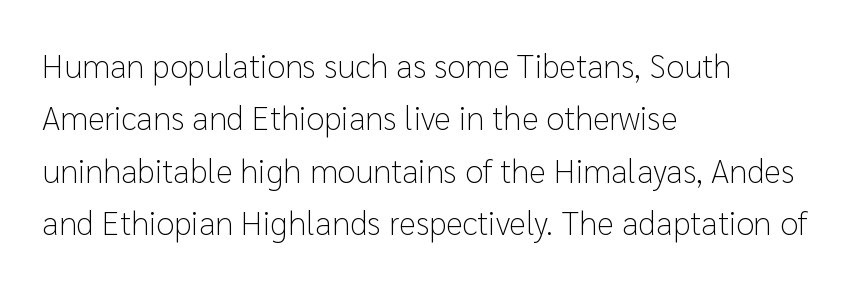
Vertical strokes here are truly vertical. Think standard paragraph weight, or any step lighter than that. The lines in this sample share a left origin and differ only in where they stop. The type family on display is of the sans-serif kind.
